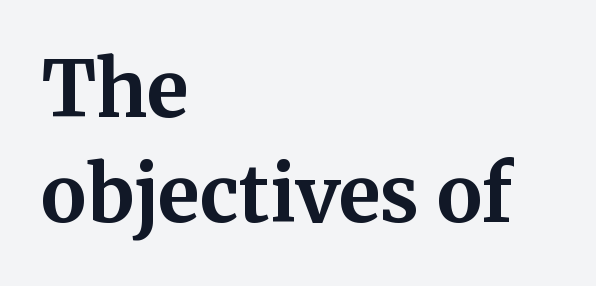
The image shows 77 px bold serif type, upright; set left-aligned, normal line spacing (1.37x), normal letter spacing, not underlined; medium stroke contrast and a medium x-height.
